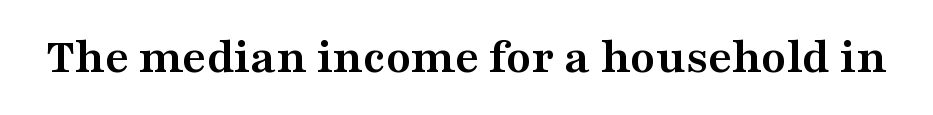
{"serif": "yes", "italic": "no", "bold": "yes", "weight": "semibold", "width": "wide", "stroke_contrast": "medium", "x_height": "medium", "monospaced": "no", "underline": "no", "letter_spacing": "normal", "letter_spacing_em": 0.0, "glyph_px": 51}
